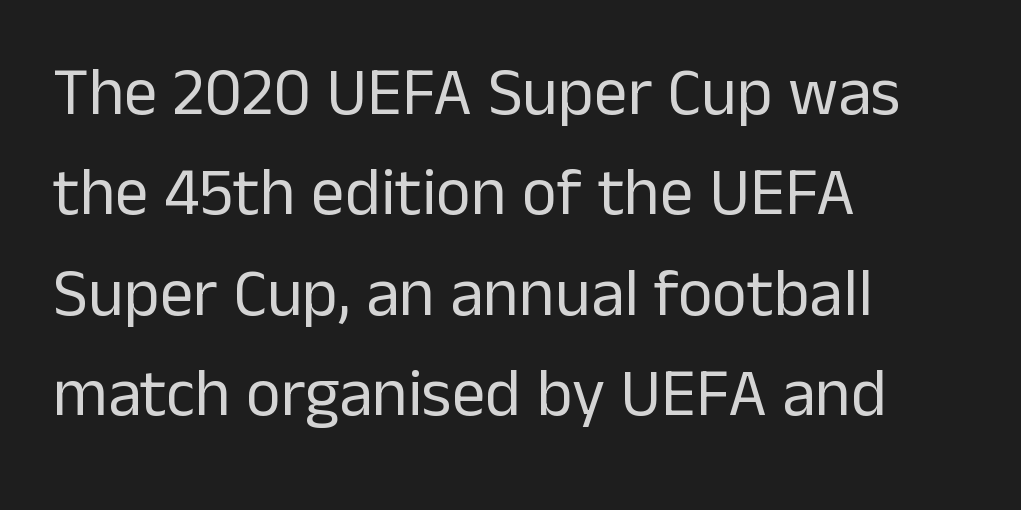
Q: Is the text bold? A: No.
Q: Is the text italic (slanted)? A: No, it is upright.
Q: Is the typeface a serif or a sans-serif typeface? A: Sans-serif.
Q: Is the text underlined? A: No.
Q: How is the paragraph aligned? A: Left-aligned.
Q: Is the spacing between letters normal or unusually wide? A: Normal.
Q: Is the spacing between lines tight, normal or loose? A: Normal.
Q: Width (condensed, normal, or wide)? A: Normal.
Q: Stroke contrast? A: Low.
Q: x-height? A: Medium.
Q: Monospaced? A: No.
